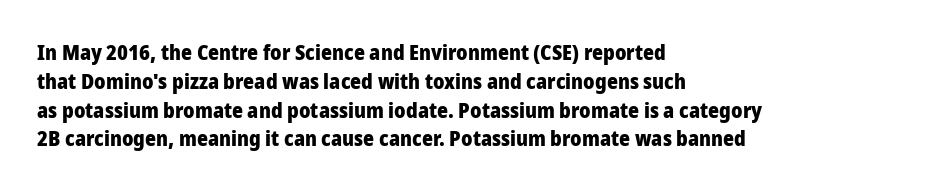
{"italic": "no", "bold": "yes", "underline": "no", "align": "left", "line_spacing": "normal", "line_spacing_ratio": 1.37, "letter_spacing": "normal", "letter_spacing_em": 0.0, "glyph_px": 21}
